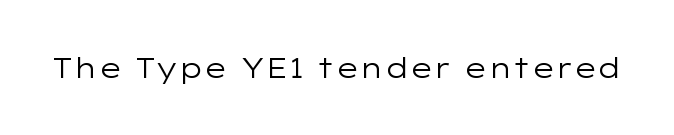
The image shows 28 px regular-weight, wide sans-serif type, upright; set normal letter spacing, not underlined; low stroke contrast and a medium x-height.
